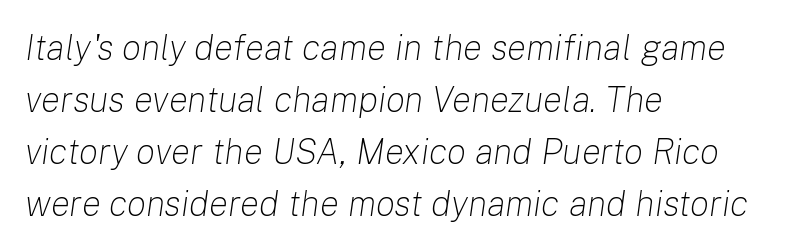
The image shows 36 px light type, italic (leaning right); set left-aligned, normal line spacing (1.44x), normal letter spacing, not underlined; low stroke contrast and a medium x-height.
